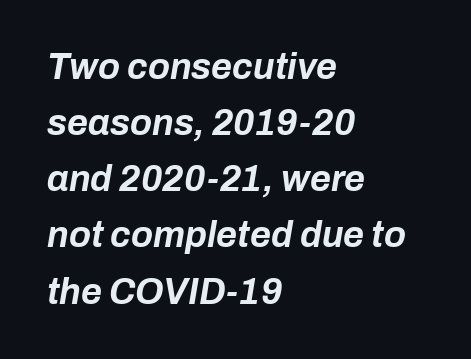
Q: Is the text bold? A: Yes.
Q: Is the text italic (slanted)? A: Yes, it leans right by about 10 degrees.
Q: Is the text underlined? A: No.
Q: How is the paragraph aligned? A: Left-aligned.
Q: Is the spacing between letters normal or unusually wide? A: Normal.
Q: Is the spacing between lines tight, normal or loose? A: Normal.
Q: Width (condensed, normal, or wide)? A: Normal.
Q: Stroke contrast? A: Low.
Q: x-height? A: Medium.
Q: Monospaced? A: No.
